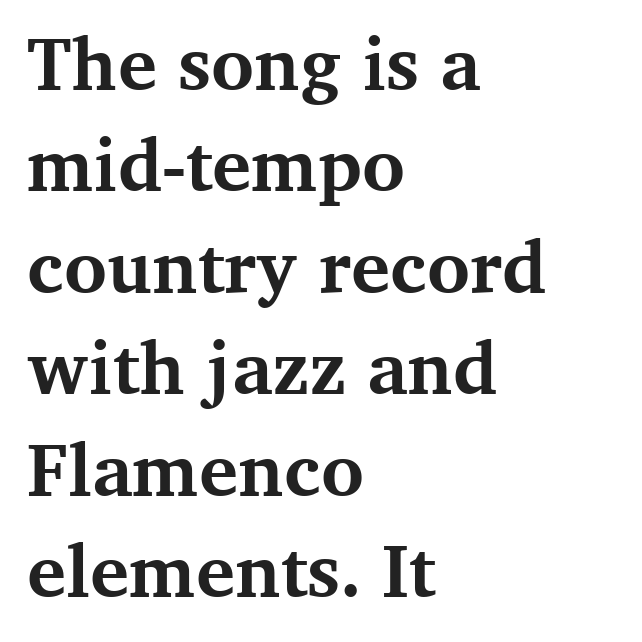
{"serif": "yes", "italic": "no", "bold": "yes", "weight": "bold", "width": "normal", "stroke_contrast": "medium", "x_height": "medium", "monospaced": "no", "underline": "no", "align": "left", "line_spacing": "normal", "line_spacing_ratio": 1.39, "letter_spacing": "normal", "letter_spacing_em": 0.0, "glyph_px": 73}
